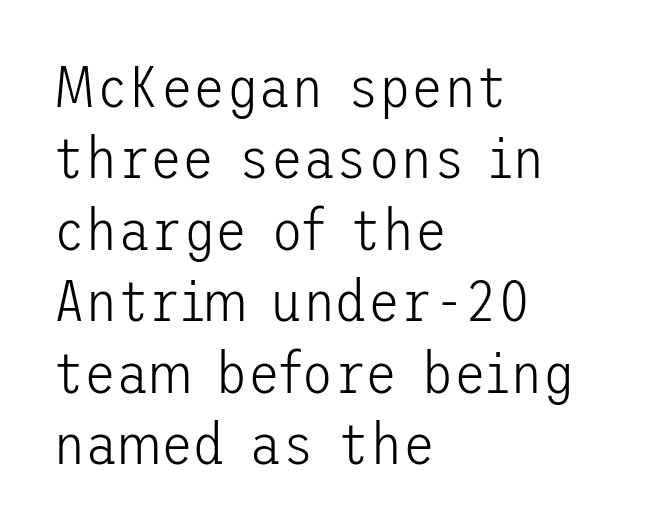
Q: Is the text bold? A: No.
Q: Is the text italic (slanted)? A: No, it is upright.
Q: Is the typeface a serif or a sans-serif typeface? A: Sans-serif.
Q: Is the text underlined? A: No.
Q: How is the paragraph aligned? A: Left-aligned.
Q: Is the spacing between letters normal or unusually wide? A: Normal.
Q: Width (condensed, normal, or wide)? A: Normal.
Q: Stroke contrast? A: Low.
Q: x-height? A: Medium.
